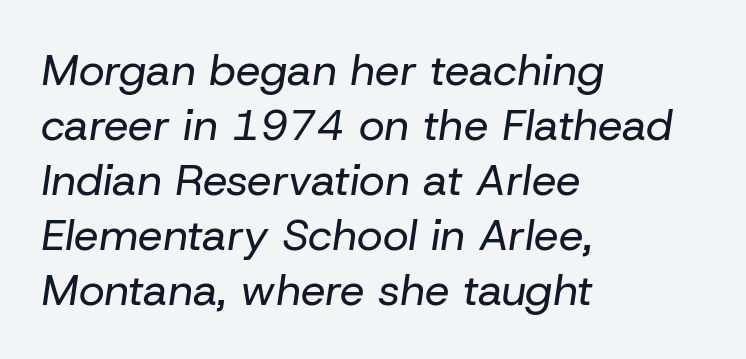
Q: Is the text bold? A: No.
Q: Is the text italic (slanted)? A: Yes, it leans right by about 8 degrees.
Q: Is the text underlined? A: No.
Q: How is the paragraph aligned? A: Left-aligned.
Q: Is the spacing between letters normal or unusually wide? A: Normal.
Q: Is the spacing between lines tight, normal or loose? A: Normal.
Q: Width (condensed, normal, or wide)? A: Normal.
Q: Stroke contrast? A: Low.
Q: x-height? A: Medium.
Q: Monospaced? A: No.
